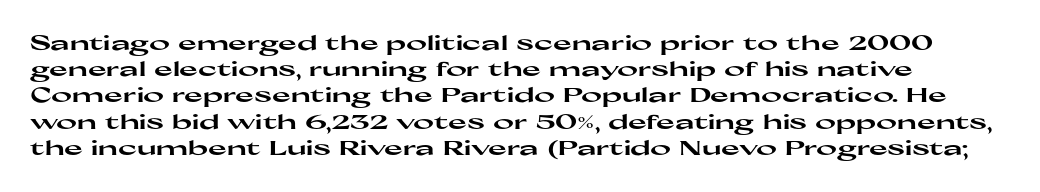
Q: Is the text bold? A: Yes.
Q: Is the text italic (slanted)? A: No, it is upright.
Q: Is the text underlined? A: No.
Q: Is the spacing between letters normal or unusually wide? A: Normal.
Q: Is the spacing between lines tight, normal or loose? A: Normal.
